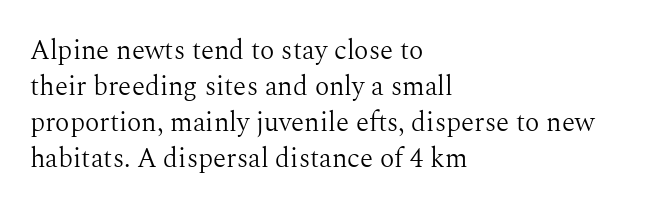
The image shows 27 px text type, upright; set left-aligned, normal line spacing (1.33x), normal letter spacing, not underlined.
